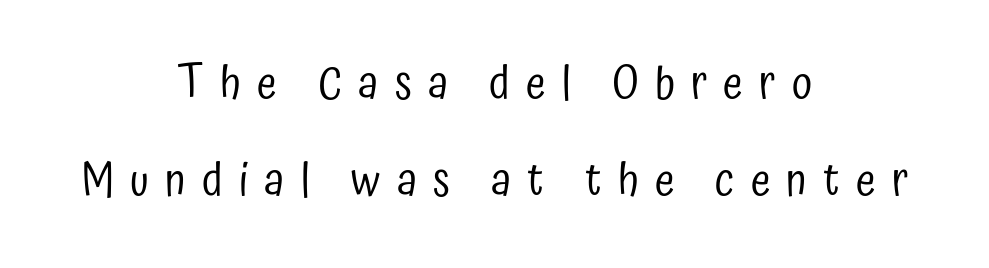
{"serif": "no", "italic": "no", "bold": "no", "weight": "regular", "width": "condensed", "stroke_contrast": "low", "x_height": "medium", "monospaced": "no", "underline": "no", "align": "center", "line_spacing": "loose", "line_spacing_ratio": 2.16, "letter_spacing": "wide", "letter_spacing_em": 0.36, "glyph_px": 45}
